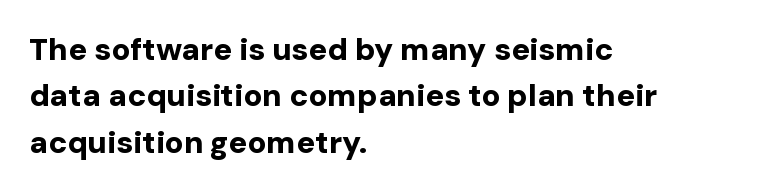
The image shows 31 px bold sans-serif type, upright; set left-aligned, normal line spacing (1.5x), normal letter spacing, not underlined; low stroke contrast and a medium x-height.
